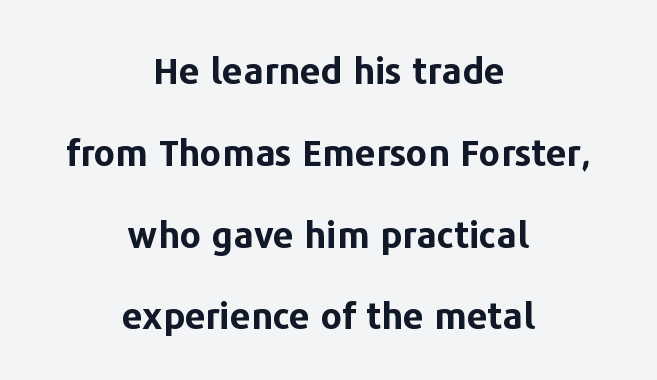
Note the varied advance widths — an 'i' is clearly narrower than an 'm'. Unlike italic type, these characters show no tilt at all. Stroke thickness is high; the sample reads as a true bold. Underlining? Definitely not there. Tracking value appears to be zero — textbook default spacing.
